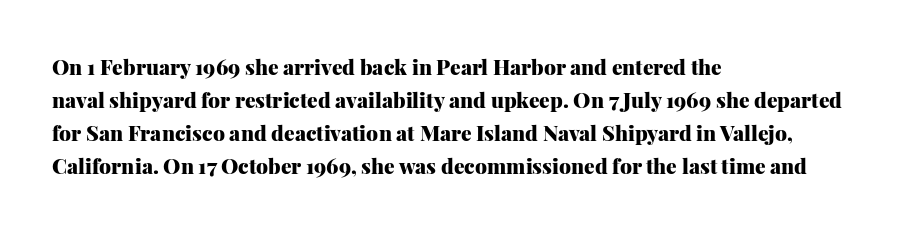
{"italic": "no", "bold": "yes", "underline": "no", "align": "left", "line_spacing": "normal", "line_spacing_ratio": 1.57, "letter_spacing": "normal", "letter_spacing_em": 0.0, "glyph_px": 21}
